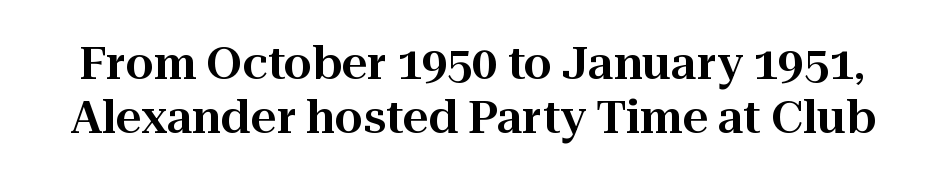
The image shows 45 px serif type, upright; set line spacing 1.21x, normal letter spacing, not underlined; high stroke contrast and a medium x-height.
